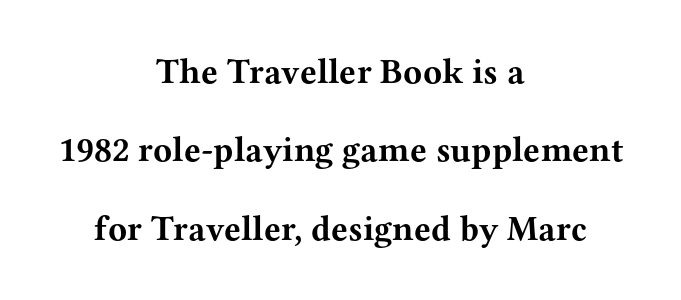
You can tell it's not italic because the verticals are truly vertical. Font category for this specimen: serif. This rendering leaves character spacing at its baseline value. What weight is shown? A full bold with thick strokes. Whoever set this chose breathing room over compactness in the vertical rhythm.
